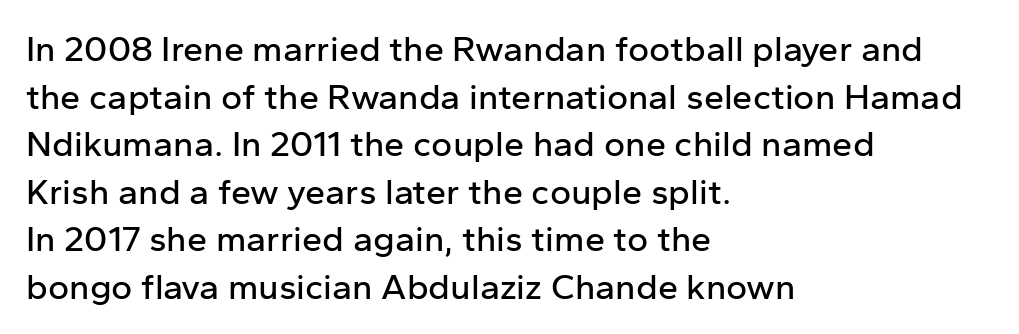
The compositor pushed each line to the left boundary. Decoration check: the copy has no underline. Characters follow at the spacing the type designer built in. A typesetter would mark this as roman, not italic. Notice how descenders clear the ascenders below comfortably — that's standard leading.
